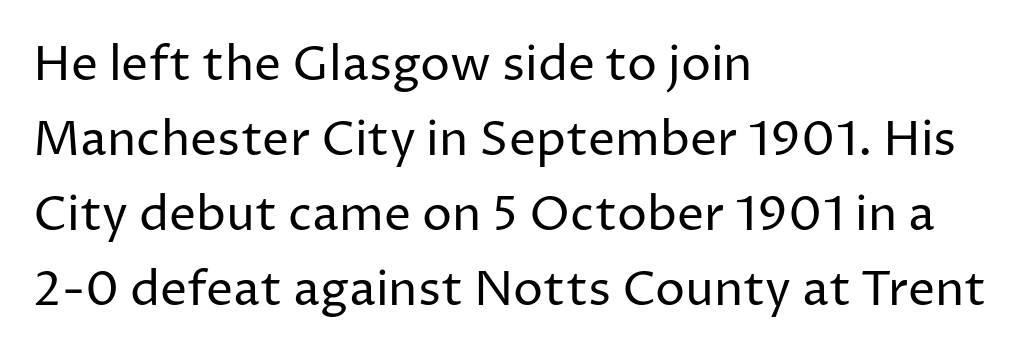
A typesetter would call this zero additional tracking. Reading down the block, your eye returns to a fixed left position each line. Rule under the text: the space is simply empty. Compared with a typical body face, this is equally light or lighter still.
